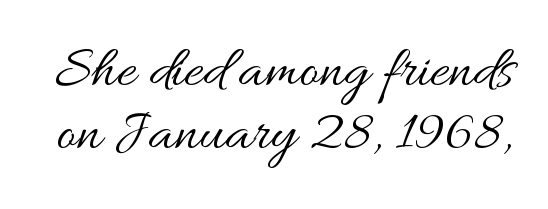
{"bold": "no", "weight": "regular", "width": "wide", "stroke_contrast": "medium", "x_height": "small", "monospaced": "no", "underline": "no", "line_spacing": "tight", "line_spacing_ratio": 1.07, "letter_spacing": "normal", "letter_spacing_em": 0.0, "glyph_px": 59}
